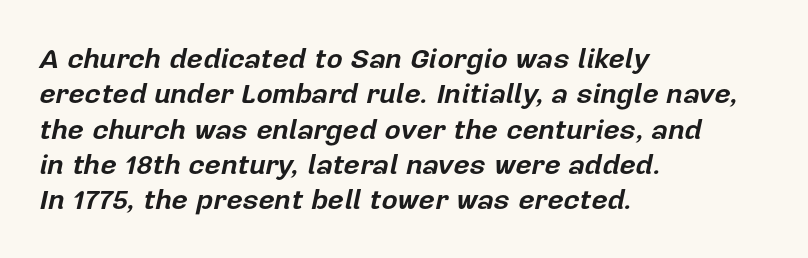
The image shows 28 px bold type, italic (leaning right); set left-aligned, normal line spacing (1.26x), normal letter spacing, not underlined; low stroke contrast and a medium x-height.
